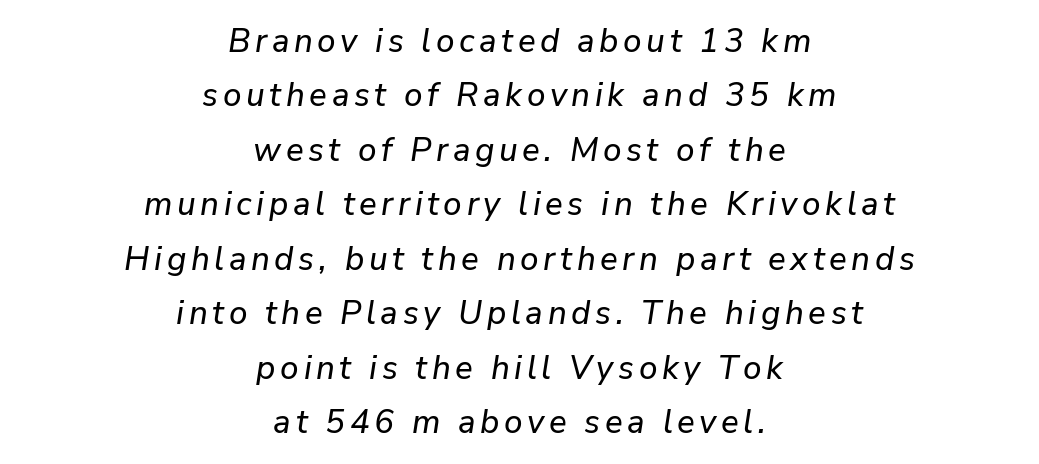
The image shows 33 px text type, italic (leaning right); set centered, normal line spacing (1.65x), not underlined; low stroke contrast and a medium x-height.
